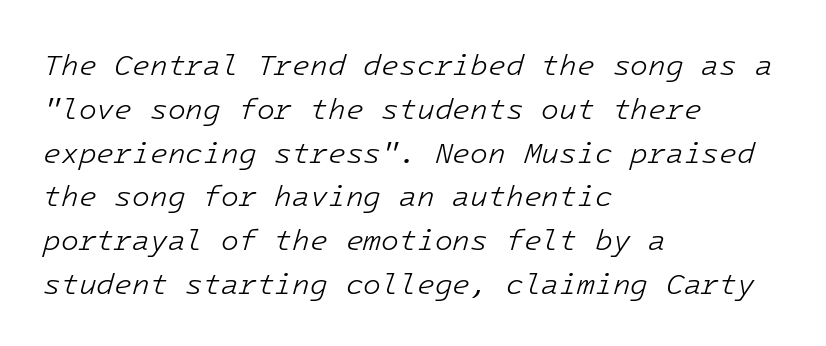
{"italic": "yes", "lean": "right", "slant_degrees": 16, "bold": "no", "weight": "light", "width": "normal", "stroke_contrast": "low", "x_height": "medium", "underline": "no", "align": "left", "line_spacing": "normal", "line_spacing_ratio": 1.51, "letter_spacing": "normal", "letter_spacing_em": 0.0, "glyph_px": 29}
